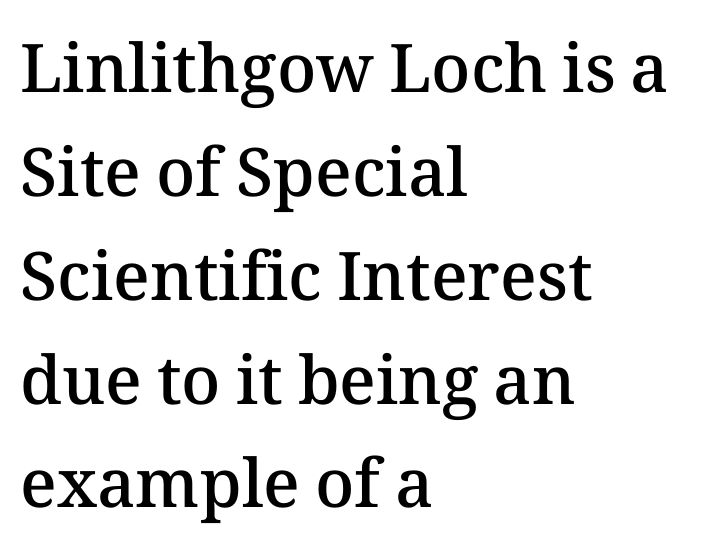
Q: Is the text bold? A: Semi-bold.
Q: Is the text italic (slanted)? A: No, it is upright.
Q: Is the text underlined? A: No.
Q: How is the paragraph aligned? A: Left-aligned.
Q: Is the spacing between letters normal or unusually wide? A: Normal.
Q: Is the spacing between lines tight, normal or loose? A: Normal.
Q: Width (condensed, normal, or wide)? A: Normal.
Q: Stroke contrast? A: Medium.
Q: x-height? A: Medium.
Q: Monospaced? A: No.
